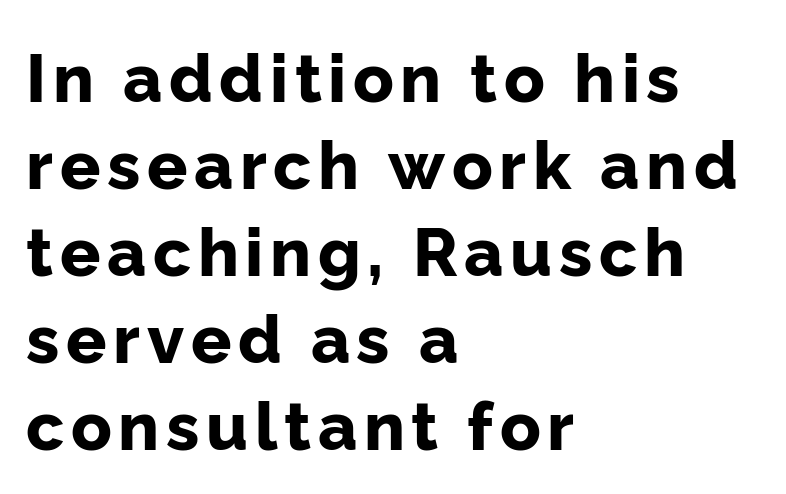
Q: Is the text bold? A: Yes.
Q: Is the text italic (slanted)? A: No, it is upright.
Q: Is the typeface a serif or a sans-serif typeface? A: Sans-serif.
Q: Is the text underlined? A: No.
Q: How is the paragraph aligned? A: Left-aligned.
Q: Is the spacing between lines tight, normal or loose? A: Normal.
Q: Width (condensed, normal, or wide)? A: Normal.
Q: Stroke contrast? A: Low.
Q: x-height? A: Medium.
Q: Monospaced? A: No.
